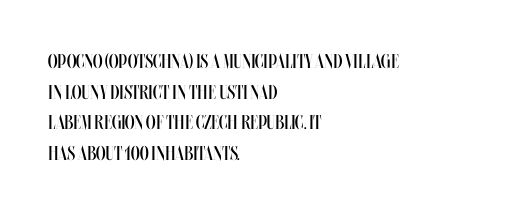
If you drew a line through each stem, it would be perfectly vertical. Students, observe: this is what conventionally led text looks like. Alignment: flush left. Decoration check: the copy has no underline.
